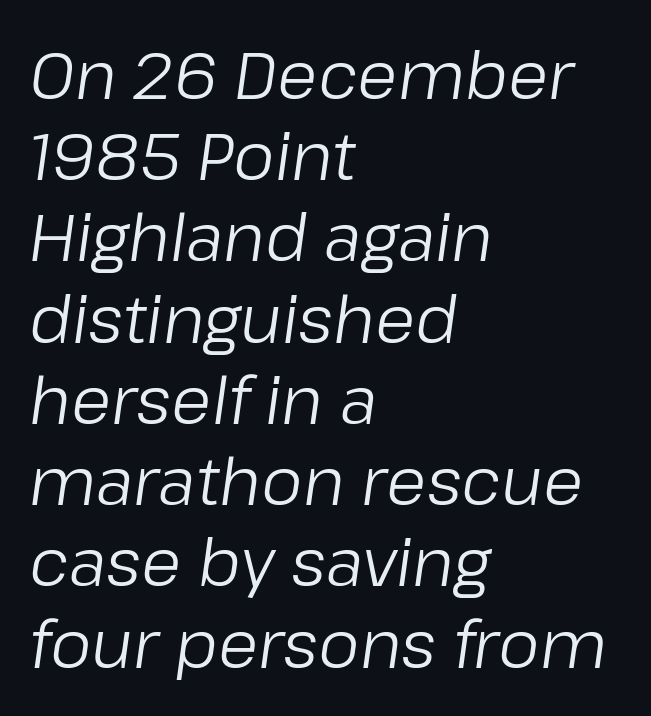
Q: Is the text bold? A: No.
Q: Is the text italic (slanted)? A: Yes, it leans right by about 8 degrees.
Q: Is the text underlined? A: No.
Q: How is the paragraph aligned? A: Left-aligned.
Q: Is the spacing between letters normal or unusually wide? A: Normal.
Q: Is the spacing between lines tight, normal or loose? A: Normal.
Q: Width (condensed, normal, or wide)? A: Normal.
Q: Stroke contrast? A: Low.
Q: x-height? A: Medium.
Q: Monospaced? A: No.
